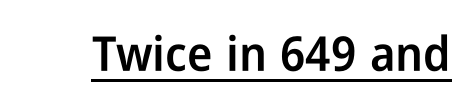
{"serif": "no", "italic": "no", "bold": "semi", "weight": "semibold", "width": "condensed", "stroke_contrast": "low", "x_height": "medium", "monospaced": "no", "underline": "yes", "letter_spacing": "normal", "letter_spacing_em": 0.0, "glyph_px": 48}
